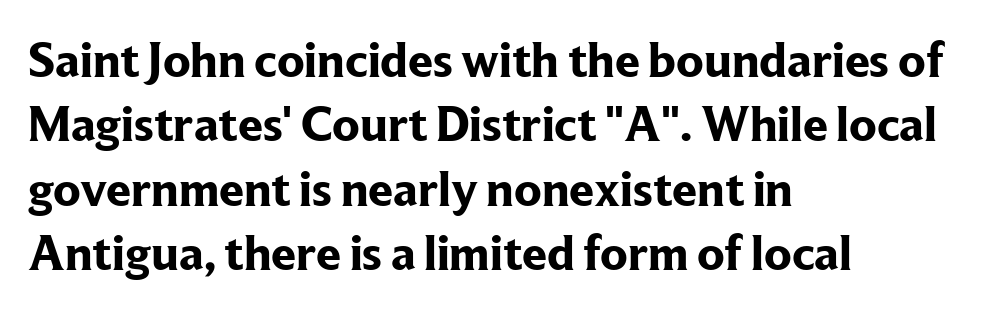
How would I describe the line gaps? Plain and ordinary. The typography opts for an upright posture over an oblique one. Alignment: flush left. The face used here has the dense, thick strokes of a bold.
